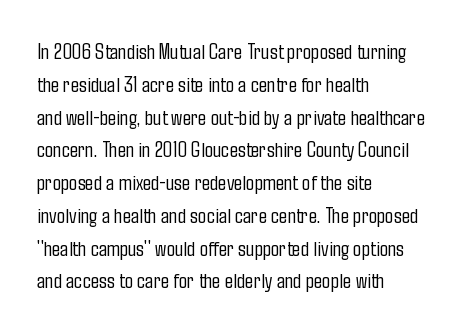
Descender tails drop into unmarked territory. Vertically, the passage feels balanced, rows spaced as you'd expect. The typesetter chose a ragged-right arrangement here. The typography opts for an upright posture over an oblique one. The rendering keeps characters at their native spacing. Stroke mass is kept to a normal reading level or below.
